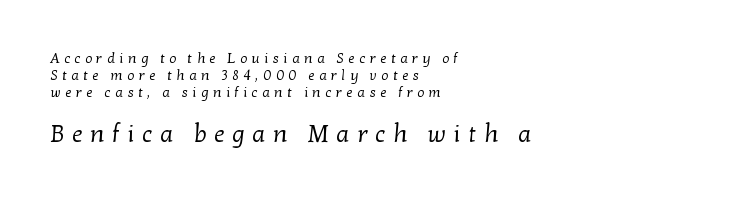
{"bold": "no", "underline": "no", "align": "left", "line_spacing_ratio": 1.22, "letter_spacing": "wide", "letter_spacing_em": 0.32, "larger_block": "second", "size_ratio": 1.71, "glyph_px": 24}
